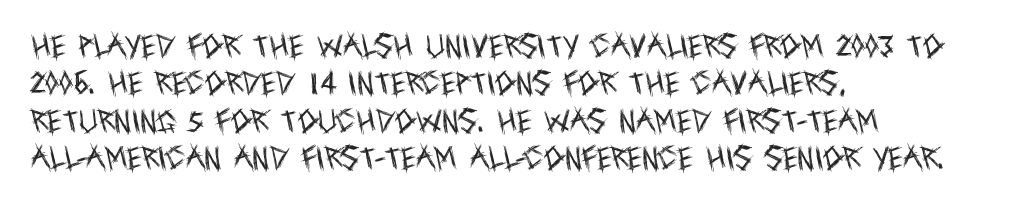
The image shows 26 px text type, upright; set left-aligned, normal line spacing (1.44x), normal letter spacing, not underlined.
